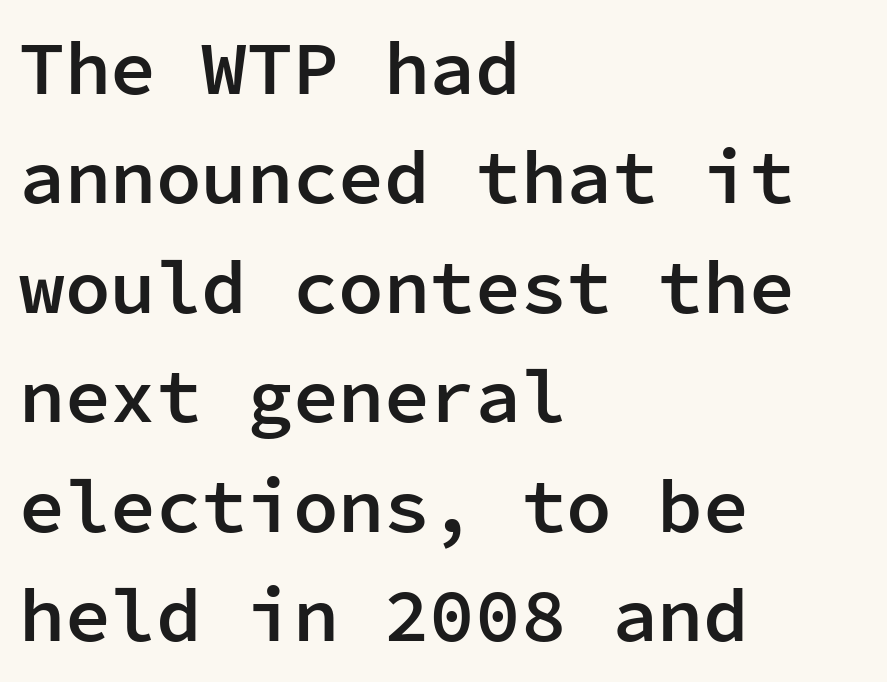
{"serif": "no", "italic": "no", "bold": "semi", "weight": "semibold", "width": "normal", "stroke_contrast": "low", "x_height": "medium", "monospaced": "yes", "underline": "no", "align": "left", "line_spacing": "normal", "line_spacing_ratio": 1.44, "letter_spacing": "normal", "letter_spacing_em": 0.0, "glyph_px": 76}
